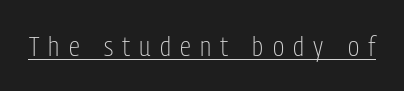
Q: Is the text bold? A: No.
Q: Is the text italic (slanted)? A: No, it is upright.
Q: Is the typeface a serif or a sans-serif typeface? A: Sans-serif.
Q: Is the text underlined? A: Yes.
Q: Is the spacing between letters normal or unusually wide? A: Unusually wide.
Q: Width (condensed, normal, or wide)? A: Condensed.
Q: Stroke contrast? A: Low.
Q: x-height? A: Medium.
Q: Monospaced? A: No.
